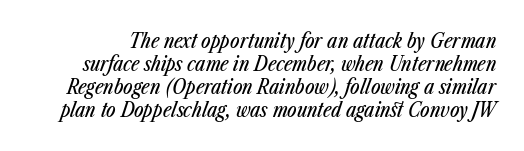
Q: Is the text italic (slanted)? A: Yes, it leans right by about 23 degrees.
Q: Is the text underlined? A: No.
Q: Is the spacing between letters normal or unusually wide? A: Normal.
Q: Is the spacing between lines tight, normal or loose? A: Tight.
